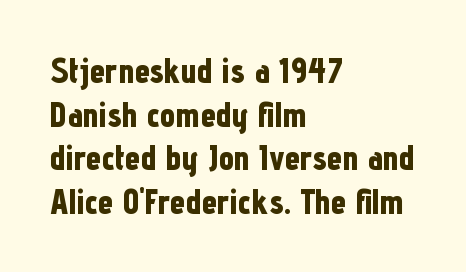
Q: Is the text bold? A: Yes.
Q: Is the text italic (slanted)? A: No, it is upright.
Q: Is the typeface a serif or a sans-serif typeface? A: Sans-serif.
Q: Is the text underlined? A: No.
Q: How is the paragraph aligned? A: Left-aligned.
Q: Is the spacing between letters normal or unusually wide? A: Normal.
Q: Is the spacing between lines tight, normal or loose? A: Normal.
Q: Width (condensed, normal, or wide)? A: Condensed.
Q: Stroke contrast? A: Low.
Q: x-height? A: Medium.
Q: Monospaced? A: No.
